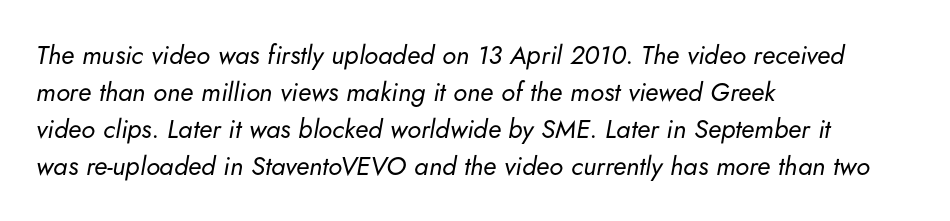
{"italic": "yes", "lean": "right", "slant_degrees": 5, "bold": "no", "underline": "no", "align": "left", "line_spacing": "normal", "line_spacing_ratio": 1.42, "letter_spacing": "normal", "letter_spacing_em": 0.0, "glyph_px": 26}
